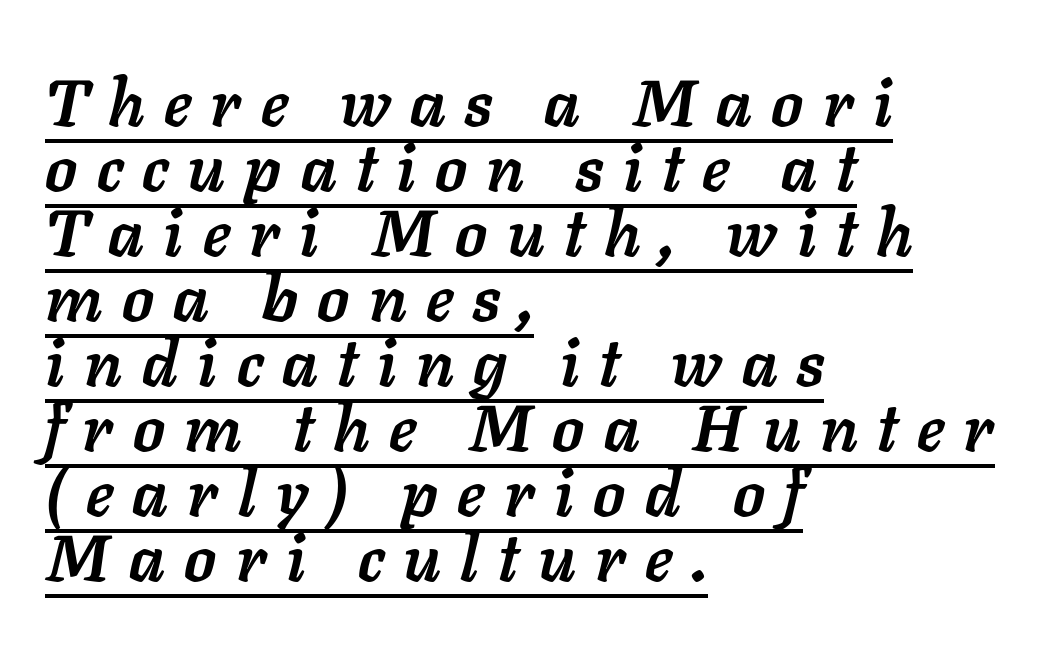
{"italic": "yes", "lean": "right", "slant_degrees": 11, "bold": "yes", "weight": "semibold", "width": "normal", "stroke_contrast": "low", "x_height": "medium", "monospaced": "no", "underline": "yes", "align": "left", "line_spacing": "tight", "line_spacing_ratio": 1.0, "letter_spacing": "wide", "letter_spacing_em": 0.3, "glyph_px": 65}
